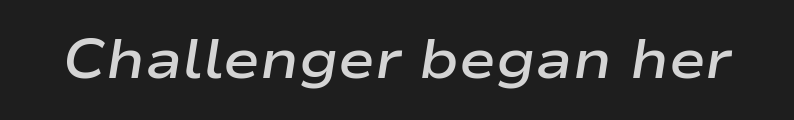
{"italic": "yes", "lean": "right", "slant_degrees": 9, "bold": "semi", "weight": "semibold", "width": "wide", "stroke_contrast": "low", "x_height": "medium", "monospaced": "no", "underline": "no", "letter_spacing": "normal", "letter_spacing_em": 0.0, "glyph_px": 55}
